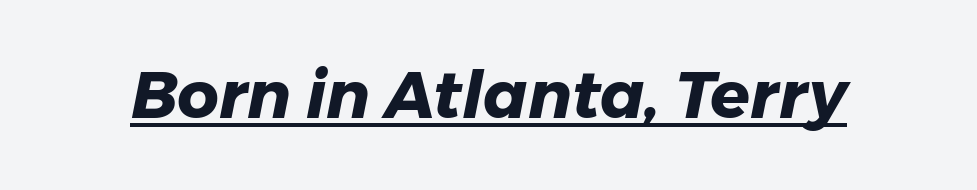
{"italic": "yes", "lean": "right", "slant_degrees": 11, "bold": "yes", "weight": "heavy", "width": "normal", "stroke_contrast": "low", "x_height": "medium", "monospaced": "no", "underline": "yes", "letter_spacing": "normal", "letter_spacing_em": 0.0, "glyph_px": 65}
